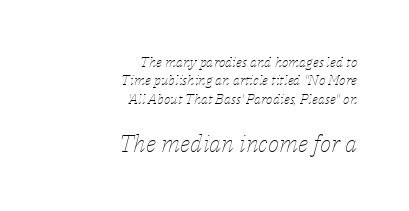
The image shows 24 px text type, italic (leaning right); set right-aligned, normal line spacing (1.32x), normal letter spacing, not underlined; the second (bottom) block is 1.71x larger.
